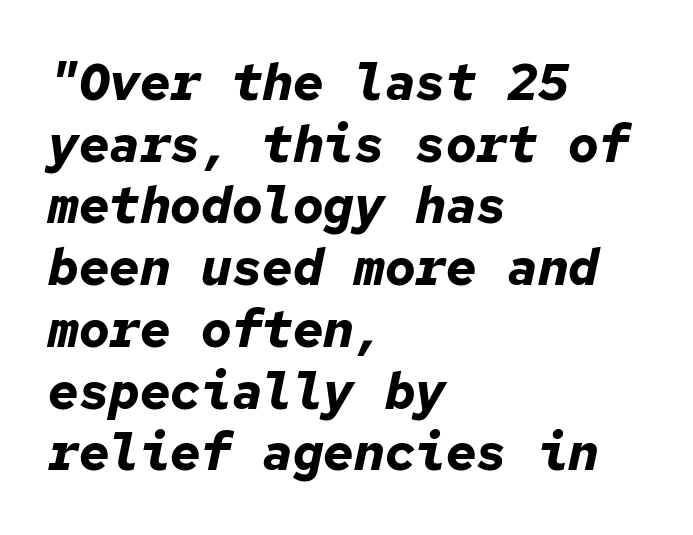
The image shows 51 px bold type, italic (leaning right), monospaced; set left-aligned, line spacing 1.21x, normal letter spacing, not underlined; low stroke contrast and a medium x-height.
